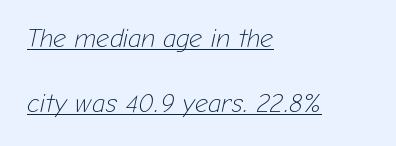
In terms of letterspacing, this is plain default setting. A typesetter would call this leading open, well beyond the default. The face looks like a standard text weight, possibly lighter. The font's italic variant was chosen for this text.
